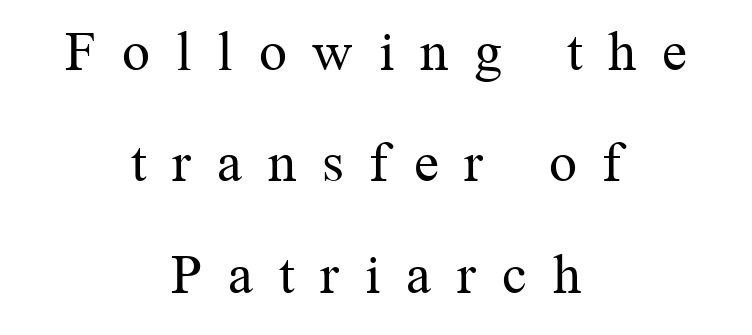
{"serif": "yes", "italic": "no", "bold": "no", "weight": "regular", "width": "normal", "stroke_contrast": "medium", "x_height": "medium", "monospaced": "no", "underline": "no", "align": "center", "line_spacing": "loose", "line_spacing_ratio": 1.99, "letter_spacing": "wide", "letter_spacing_em": 0.46, "glyph_px": 56}
